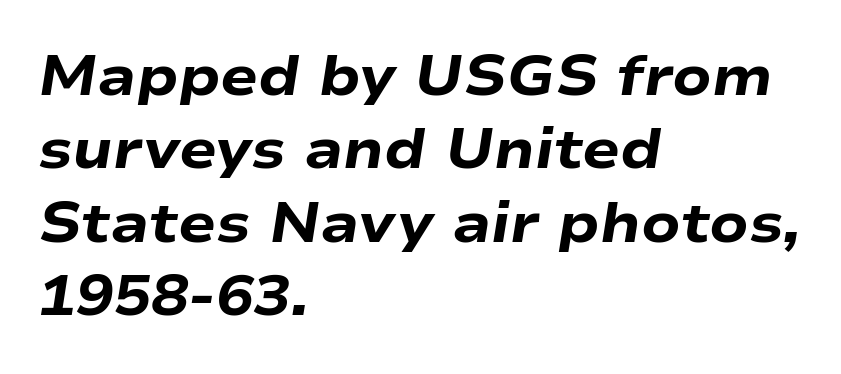
{"italic": "yes", "lean": "right", "slant_degrees": 9, "bold": "yes", "weight": "heavy", "width": "wide", "stroke_contrast": "low", "x_height": "medium", "monospaced": "no", "underline": "no", "align": "left", "line_spacing": "normal", "line_spacing_ratio": 1.31, "letter_spacing": "normal", "letter_spacing_em": 0.0, "glyph_px": 56}
